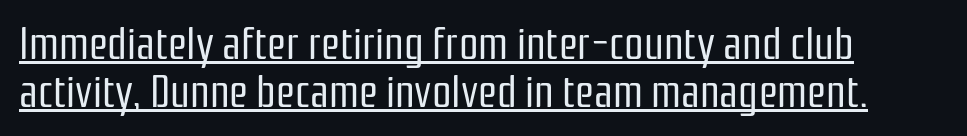
The image shows 43 px regular-weight, condensed sans-serif type, upright; set left-aligned, tight line spacing (1.11x), normal letter spacing, underlined; low stroke contrast and a medium x-height.
